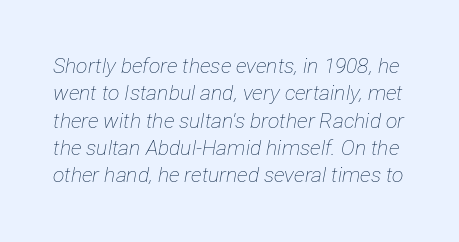
Vertical stems look standard width or narrower in stroke. In terms of posture, this sample is oblique. The vertical gap from one line to the next is medium. In terms of letterspacing, this is plain default setting.
